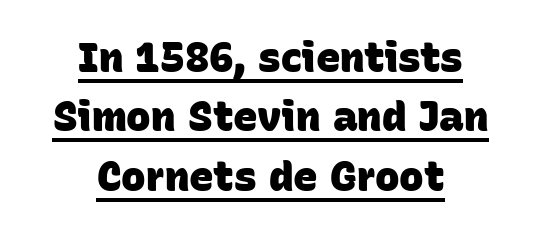
Q: Is the text bold? A: Yes.
Q: Is the typeface a serif or a sans-serif typeface? A: Sans-serif.
Q: Is the text underlined? A: Yes.
Q: How is the paragraph aligned? A: Centered.
Q: Is the spacing between letters normal or unusually wide? A: Normal.
Q: Is the spacing between lines tight, normal or loose? A: Normal.
Q: Width (condensed, normal, or wide)? A: Normal.
Q: Stroke contrast? A: Low.
Q: x-height? A: Large.
Q: Monospaced? A: No.
